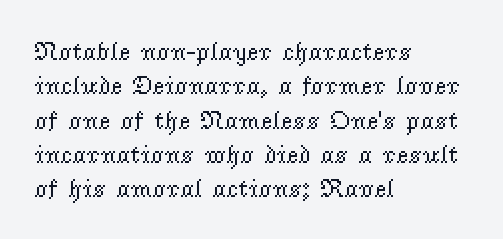
Leftover space on each line is placed entirely after the last word. Notice how the stems are strictly vertical — no italics here. The rendering uses a moderate line-height, typical for paragraphs. Underlining? Definitely not there. A light-to-regular cut is what we see here.
